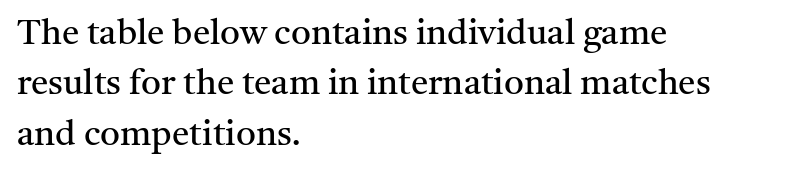
Is the block centered? No — it sits flush against the left margin. Between one letter and the next there's only the usual sliver of space. Compared with typical paragraphs, the rows here are spaced about the same. The cut favours lightness, reaching ordinary text weight at its darkest. A typesetter would call this proportional, since set widths differ per character. Underlining? Definitely not there.
